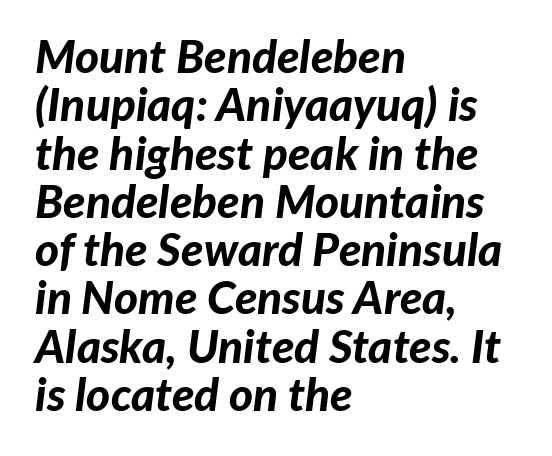
The specimen omits any rule beneath the text block's lines. The face used here is proportionally spaced, like ordinary book or web type. The font's italic variant was chosen for this text. Students, observe: this is what under-led, compact text looks like.
